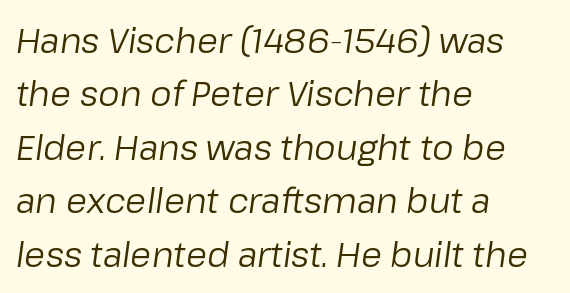
{"italic": "yes", "lean": "right", "slant_degrees": 8, "bold": "no", "weight": "regular", "width": "normal", "stroke_contrast": "low", "x_height": "medium", "monospaced": "no", "underline": "no", "align": "left", "line_spacing": "normal", "line_spacing_ratio": 1.57, "letter_spacing": "normal", "letter_spacing_em": 0.0, "glyph_px": 34}
